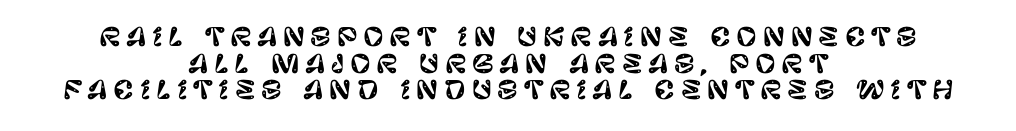
{"underline": "no", "align": "center", "line_spacing": "tight", "line_spacing_ratio": 1.07, "letter_spacing": "wide", "letter_spacing_em": 0.23, "glyph_px": 25}
